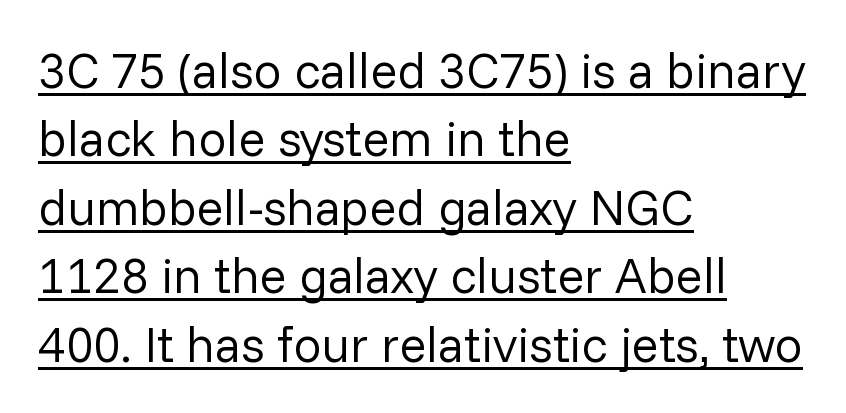
The image shows 50 px regular-weight sans-serif type, upright; set left-aligned, normal line spacing (1.37x), normal letter spacing, underlined; low stroke contrast and a medium x-height.
